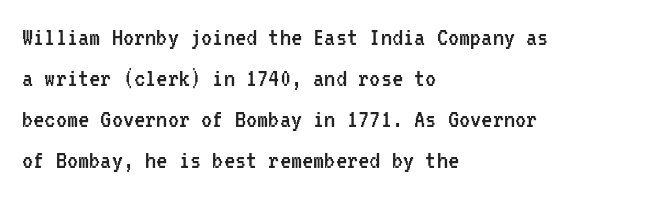
The image shows 28 px regular-weight, condensed sans-serif type, upright, monospaced; set left-aligned, normal line spacing (1.47x), normal letter spacing, not underlined; low stroke contrast and a medium x-height.
